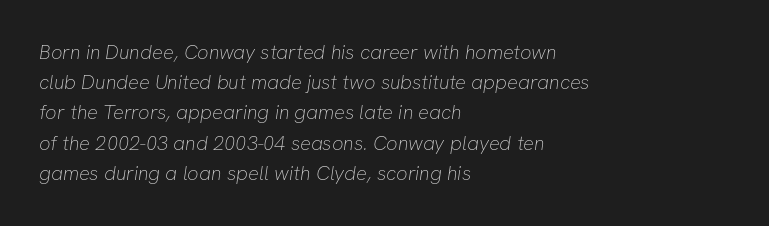
Q: Is the text bold? A: No.
Q: Is the text underlined? A: No.
Q: How is the paragraph aligned? A: Left-aligned.
Q: Is the spacing between letters normal or unusually wide? A: Normal.
Q: Is the spacing between lines tight, normal or loose? A: Normal.
